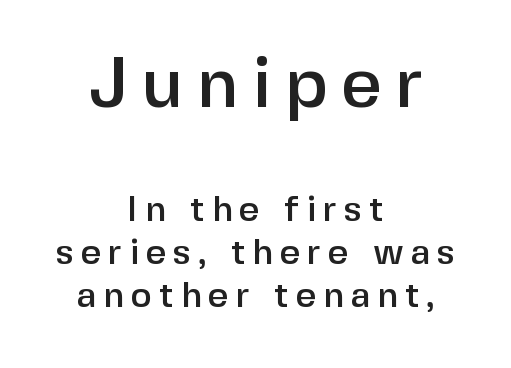
{"serif": "no", "italic": "no", "width": "normal", "stroke_contrast": "low", "x_height": "medium", "monospaced": "no", "underline": "no", "align": "center", "line_spacing_ratio": 1.19, "larger_block": "first", "size_ratio": 1.97, "glyph_px": 71}
